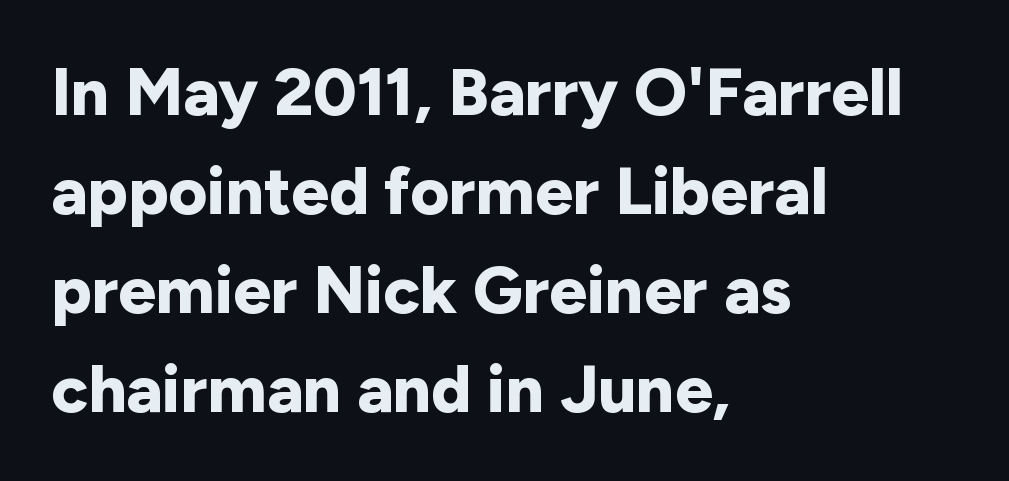
{"serif": "no", "italic": "no", "bold": "yes", "weight": "bold", "width": "normal", "stroke_contrast": "low", "x_height": "medium", "monospaced": "no", "underline": "no", "align": "left", "line_spacing": "normal", "line_spacing_ratio": 1.48, "letter_spacing": "normal", "letter_spacing_em": 0.0, "glyph_px": 67}
